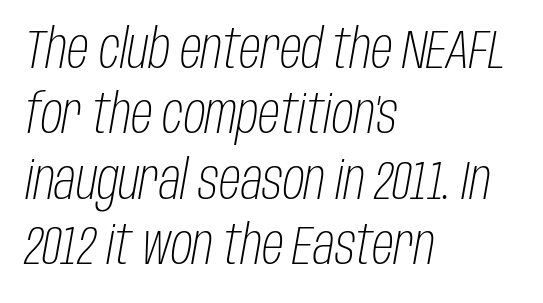
The image shows 54 px light, condensed type, italic (leaning right); set left-aligned, line spacing 1.21x, normal letter spacing, not underlined; low stroke contrast and a large x-height.
